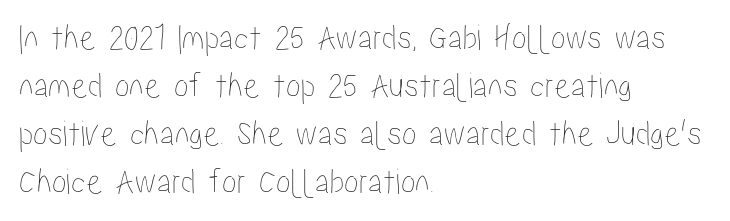
The image shows 37 px condensed type, upright; set left-aligned, normal line spacing (1.3x), normal letter spacing, not underlined; low stroke contrast and a medium x-height.
